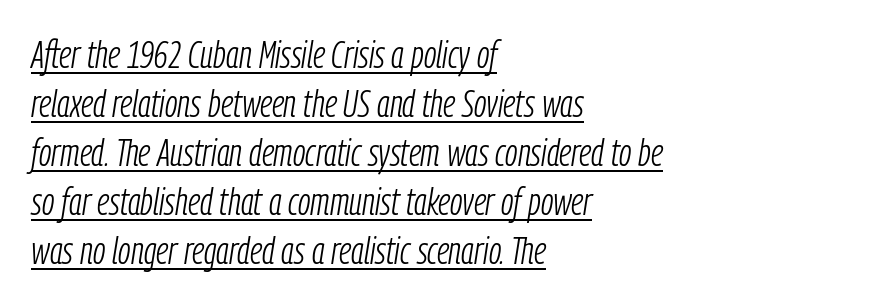
The image shows 38 px light, condensed type, italic (leaning right); set left-aligned, normal line spacing (1.29x), normal letter spacing, underlined; low stroke contrast and a medium x-height.
